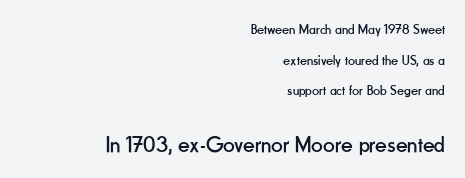
The image shows 23 px text type, upright; set right-aligned, loose line spacing (2.18x), normal letter spacing, not underlined; the second (bottom) block is 1.64x larger.
